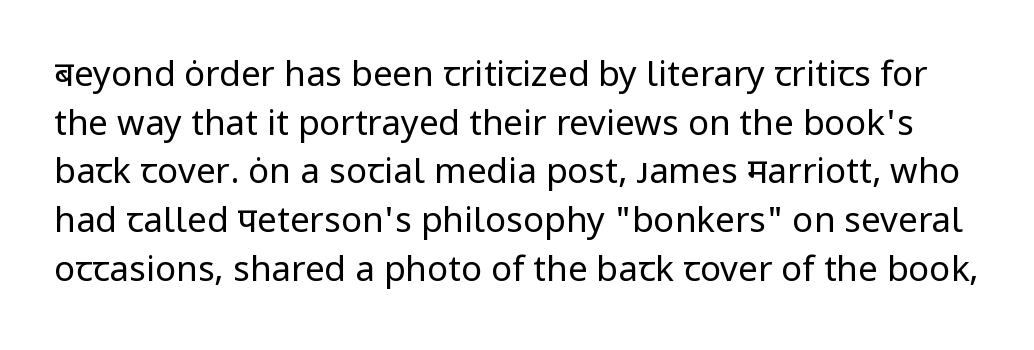
Does the type have serifs? No, each stem ends abruptly. The space directly below the letters is spotless. These lines sit exactly where default settings would place them. Is this a fixed-width face? No — the glyphs have proportional, varying widths.
